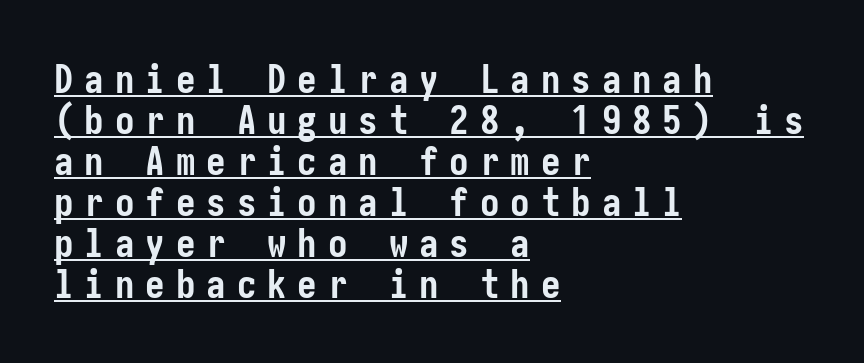
Q: Is the text bold? A: Yes.
Q: Is the text italic (slanted)? A: No, it is upright.
Q: Is the typeface a serif or a sans-serif typeface? A: Sans-serif.
Q: Is the text underlined? A: Yes.
Q: How is the paragraph aligned? A: Left-aligned.
Q: Is the spacing between letters normal or unusually wide? A: Unusually wide.
Q: Is the spacing between lines tight, normal or loose? A: Tight.
Q: Width (condensed, normal, or wide)? A: Condensed.
Q: Stroke contrast? A: Low.
Q: x-height? A: Medium.
